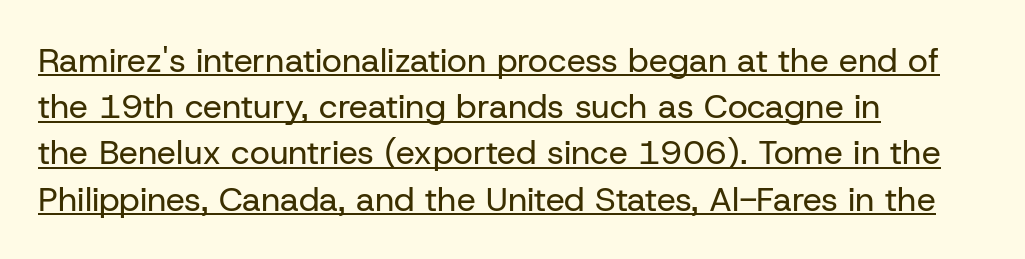
{"serif": "no", "italic": "no", "bold": "no", "weight": "regular", "width": "normal", "stroke_contrast": "low", "x_height": "medium", "monospaced": "no", "underline": "yes", "align": "left", "line_spacing": "normal", "line_spacing_ratio": 1.36, "letter_spacing": "normal", "letter_spacing_em": 0.0, "glyph_px": 34}
